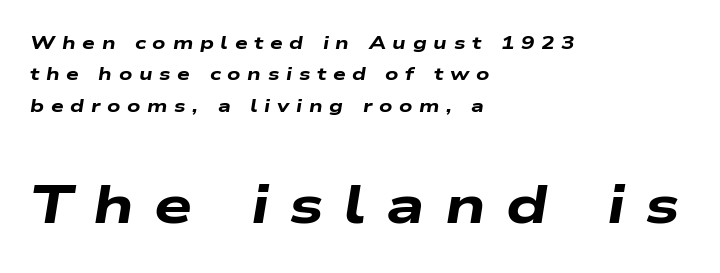
Q: Is the text bold? A: Yes.
Q: Is the text italic (slanted)? A: Yes, it leans right by about 9 degrees.
Q: Is the text underlined? A: No.
Q: How is the paragraph aligned? A: Left-aligned.
Q: Is the spacing between letters normal or unusually wide? A: Unusually wide.
Q: Which block of text is set in a larger size, the first (top) or the second (bottom)? A: The second (bottom) one.
Q: Width (condensed, normal, or wide)? A: Wide.
Q: Stroke contrast? A: Low.
Q: x-height? A: Medium.
Q: Monospaced? A: No.
